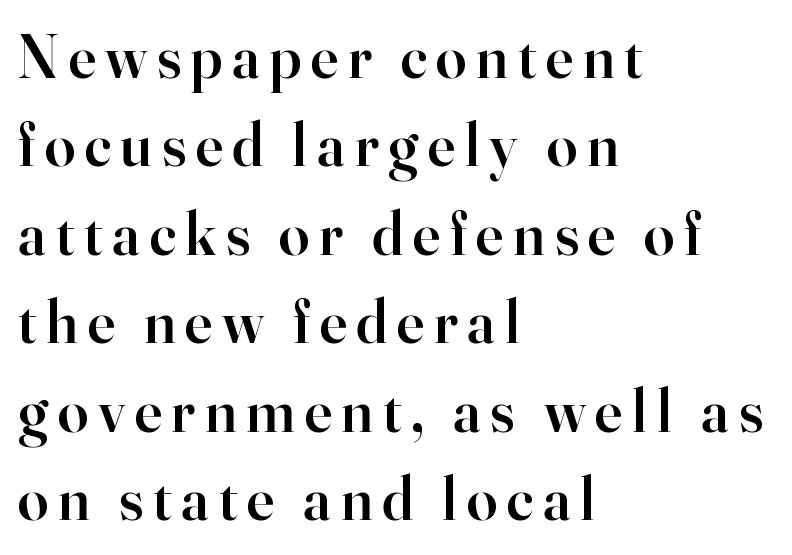
Q: Is the text bold? A: Semi-bold.
Q: Is the text italic (slanted)? A: No, it is upright.
Q: Is the typeface a serif or a sans-serif typeface? A: Serif.
Q: Is the text underlined? A: No.
Q: How is the paragraph aligned? A: Left-aligned.
Q: Is the spacing between lines tight, normal or loose? A: Normal.
Q: Width (condensed, normal, or wide)? A: Normal.
Q: Stroke contrast? A: High.
Q: x-height? A: Small.
Q: Monospaced? A: No.
